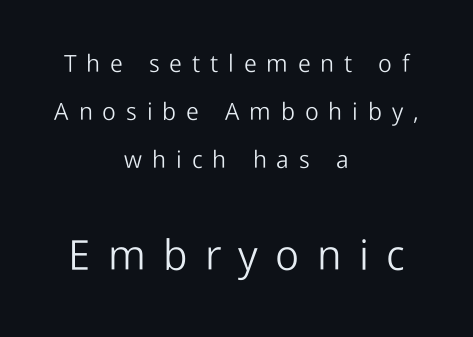
The image shows 42 px light sans-serif type, upright; set centered, loose line spacing (2.0x), unusually wide letter spacing (+0.41 em), not underlined; the second (bottom) block is 1.75x larger; low stroke contrast and a medium x-height.
